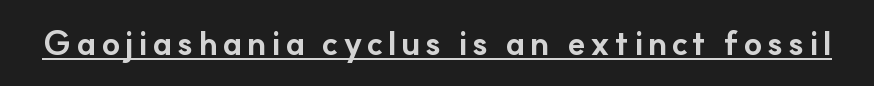
{"serif": "no", "italic": "no", "bold": "yes", "weight": "bold", "width": "normal", "stroke_contrast": "low", "x_height": "small", "monospaced": "no", "underline": "yes", "glyph_px": 33}
